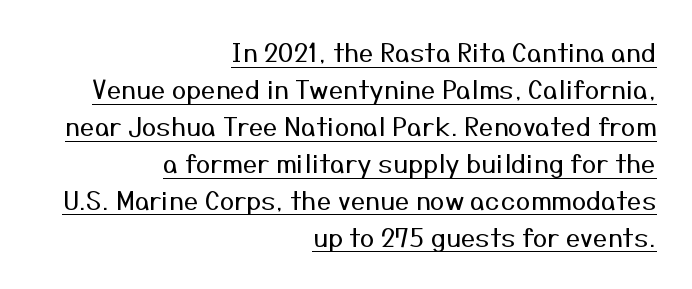
What's the leading like? Ordinary, nothing unusual. No extra ink here — the face is not bold. The passage is arranged like a letterhead date or caption credit — flush right. In terms of posture, this sample is upright. Quick note: underline on.
